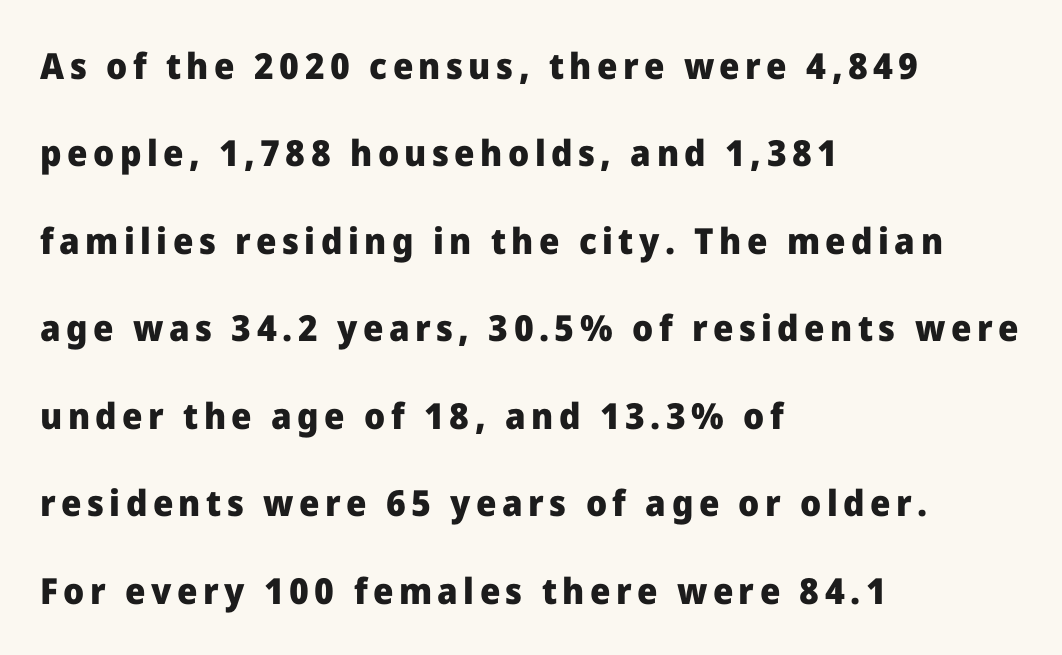
The image shows 36 px heavy sans-serif type, upright; set left-aligned, loose line spacing (2.43x), not underlined; low stroke contrast and a medium x-height.
